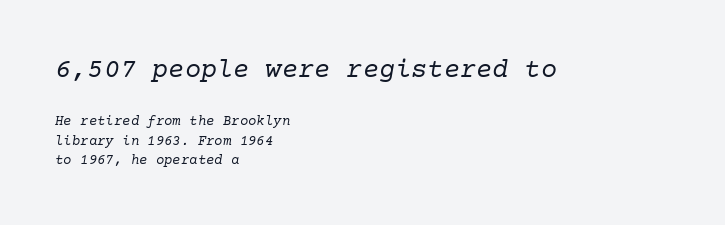
The image shows 27 px text type, italic (leaning right); set left-aligned, normal line spacing (1.39x), normal letter spacing, not underlined; the first (top) block is 1.93x larger.
